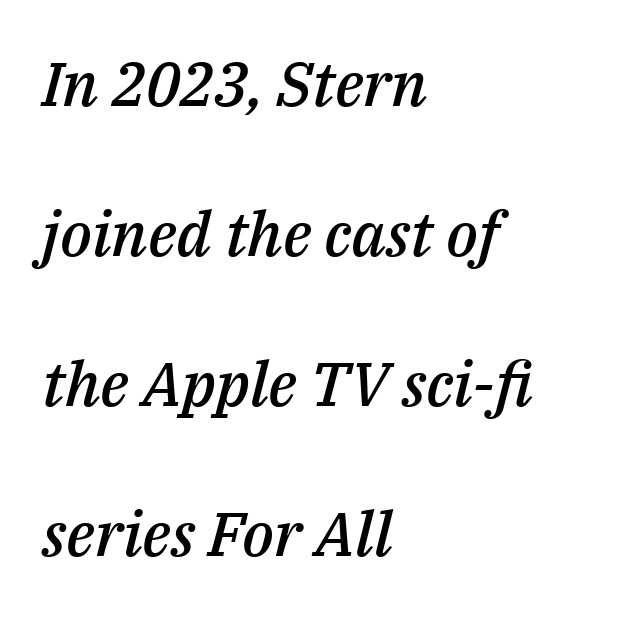
{"italic": "yes", "lean": "right", "slant_degrees": 14, "bold": "semi", "weight": "semibold", "width": "normal", "stroke_contrast": "medium", "x_height": "medium", "monospaced": "no", "underline": "no", "align": "left", "line_spacing": "loose", "line_spacing_ratio": 2.42, "letter_spacing": "normal", "letter_spacing_em": 0.0, "glyph_px": 62}
